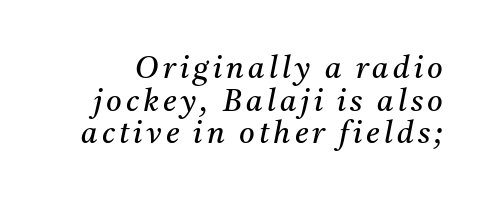
The image shows 30 px regular-weight serif type, italic (leaning right); set tight line spacing (1.09x), not underlined; medium stroke contrast and a medium x-height.
